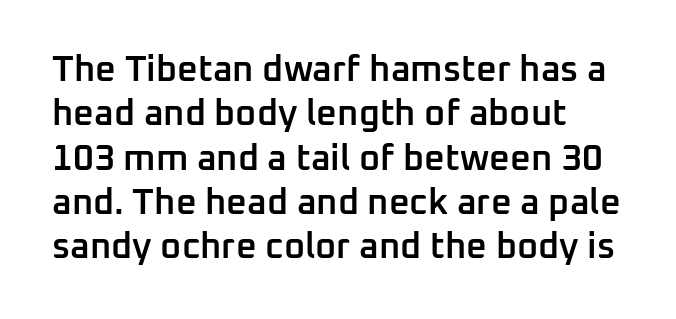
Q: Is the text bold? A: Semi-bold.
Q: Is the text italic (slanted)? A: No, it is upright.
Q: Is the typeface a serif or a sans-serif typeface? A: Sans-serif.
Q: Is the text underlined? A: No.
Q: How is the paragraph aligned? A: Left-aligned.
Q: Is the spacing between letters normal or unusually wide? A: Normal.
Q: Width (condensed, normal, or wide)? A: Normal.
Q: Stroke contrast? A: Low.
Q: x-height? A: Medium.
Q: Monospaced? A: No.
